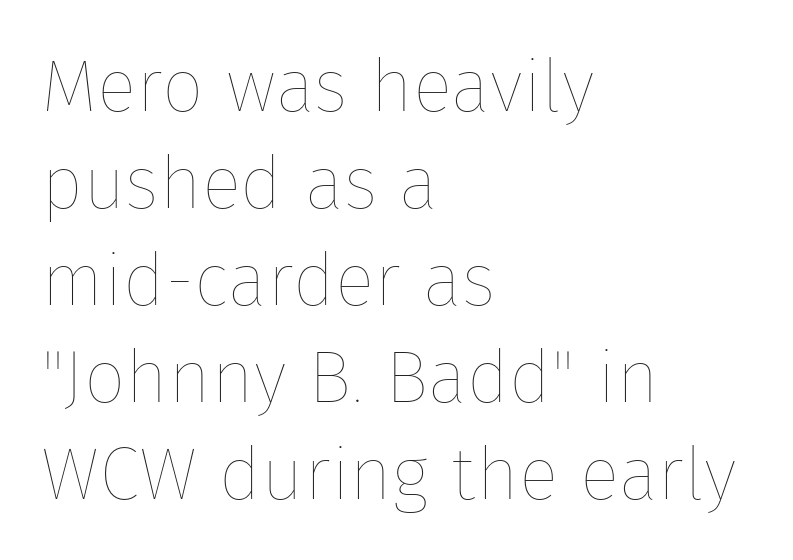
{"italic": "no", "bold": "no", "weight": "thin", "width": "normal", "stroke_contrast": "low", "x_height": "medium", "monospaced": "no", "underline": "no", "align": "left", "line_spacing": "normal", "line_spacing_ratio": 1.31, "letter_spacing": "normal", "letter_spacing_em": 0.0, "glyph_px": 74}
